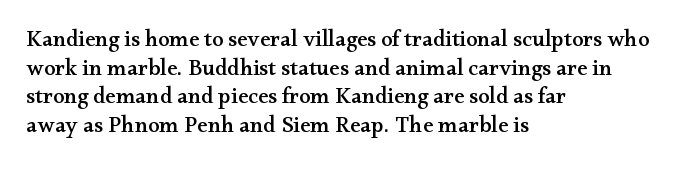
Q: Is the text italic (slanted)? A: No, it is upright.
Q: Is the text underlined? A: No.
Q: How is the paragraph aligned? A: Left-aligned.
Q: Is the spacing between letters normal or unusually wide? A: Normal.
